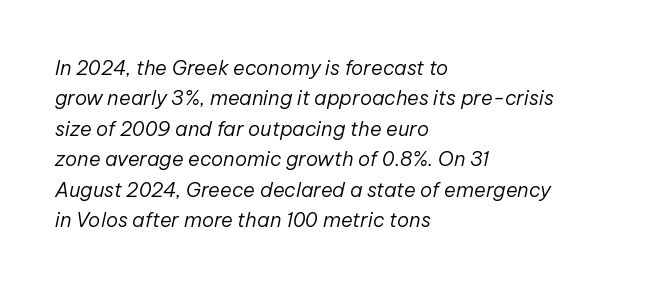
You could call the tracking neutral — neither tight nor loose. The typesetter chose a ragged-right arrangement here. Italic: yes, the glyphs are oblique. Check under the words: just untouched page. The leading is moderate, giving the passage an even texture. The letterforms sit at book weight or below.
